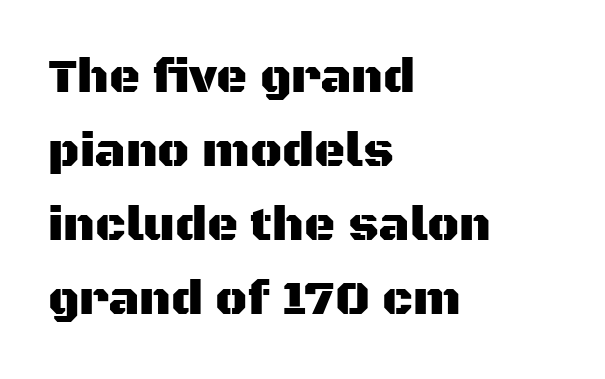
The image shows 48 px sans-serif type, upright; set left-aligned, normal line spacing (1.54x), normal letter spacing, not underlined; medium stroke contrast and a large x-height.
